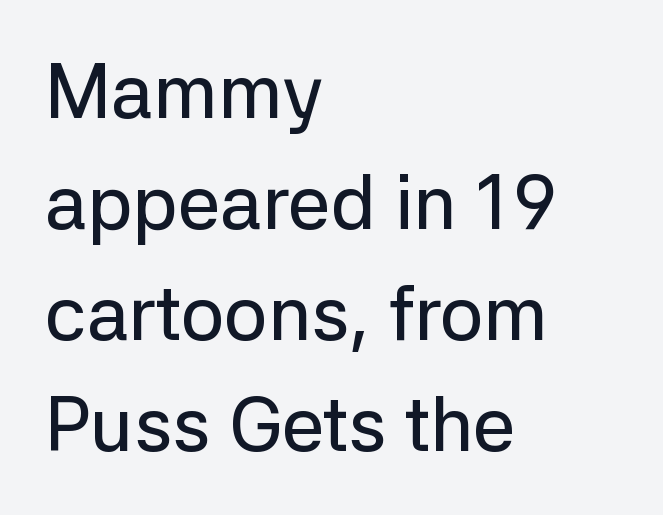
Successive baselines arrive at the customary interval. Every character sits straight up, as roman type does. Descenders are the only things crossing below the line. These lines are rendered in a variable-pitch font.
